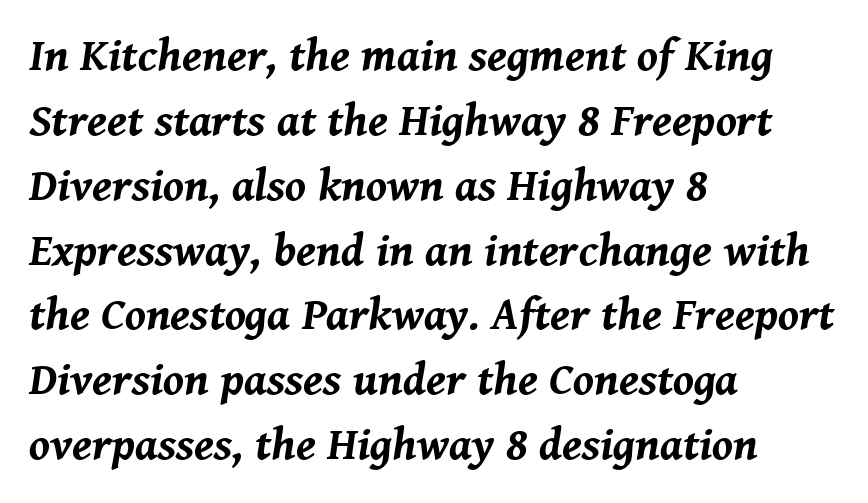
{"italic": "yes", "lean": "right", "slant_degrees": 8, "bold": "yes", "weight": "bold", "width": "normal", "stroke_contrast": "medium", "x_height": "medium", "monospaced": "no", "underline": "no", "align": "left", "line_spacing": "normal", "line_spacing_ratio": 1.41, "letter_spacing": "normal", "letter_spacing_em": 0.0, "glyph_px": 46}
